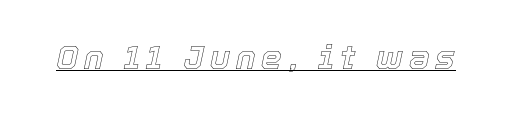
Q: Is the text italic (slanted)? A: Yes, it leans right by about 12 degrees.
Q: Is the text underlined? A: Yes.
Q: Width (condensed, normal, or wide)? A: Normal.
Q: x-height? A: Medium.
Q: Monospaced? A: No.
